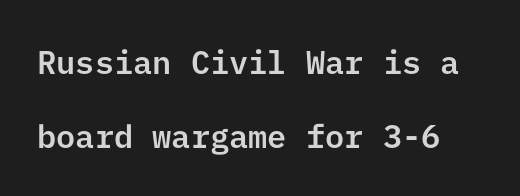
The image shows 32 px sans-serif type, upright; set loose line spacing (2.31x), normal letter spacing, not underlined; low stroke contrast and a medium x-height.
